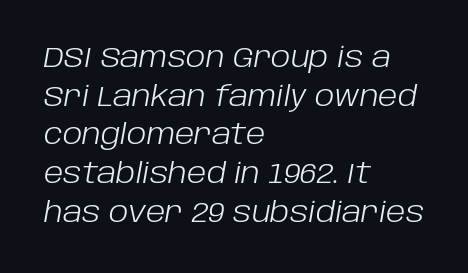
Q: Is the text bold? A: No.
Q: Is the text italic (slanted)? A: Yes, it leans right by about 10 degrees.
Q: Is the text underlined? A: No.
Q: How is the paragraph aligned? A: Left-aligned.
Q: Is the spacing between letters normal or unusually wide? A: Normal.
Q: Is the spacing between lines tight, normal or loose? A: Normal.
Q: Width (condensed, normal, or wide)? A: Normal.
Q: Stroke contrast? A: Low.
Q: x-height? A: Large.
Q: Monospaced? A: No.
